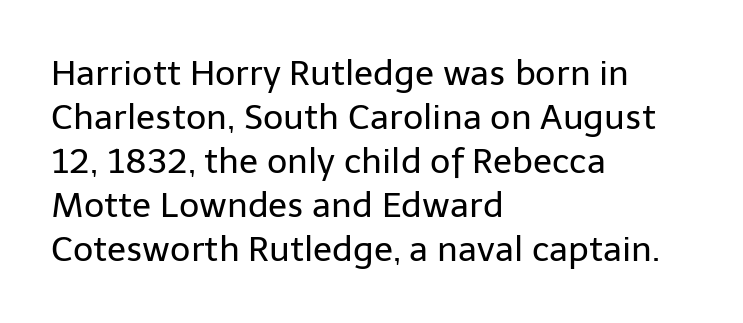
{"serif": "no", "italic": "no", "bold": "no", "weight": "regular", "width": "normal", "stroke_contrast": "low", "x_height": "medium", "monospaced": "no", "underline": "no", "align": "left", "line_spacing": "normal", "line_spacing_ratio": 1.26, "letter_spacing": "normal", "letter_spacing_em": 0.0, "glyph_px": 35}
